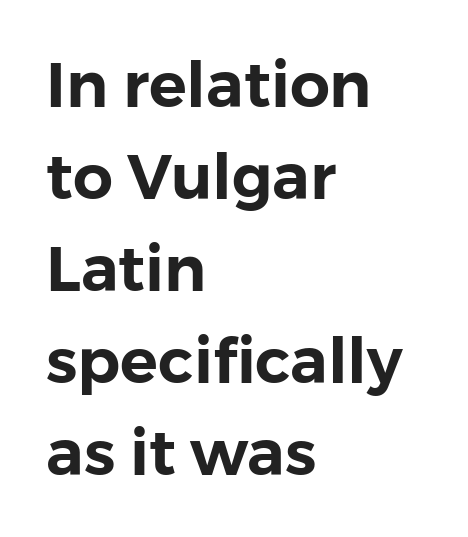
The image shows 63 px sans-serif type, upright; set left-aligned, normal line spacing (1.46x), normal letter spacing, not underlined; a medium x-height.
